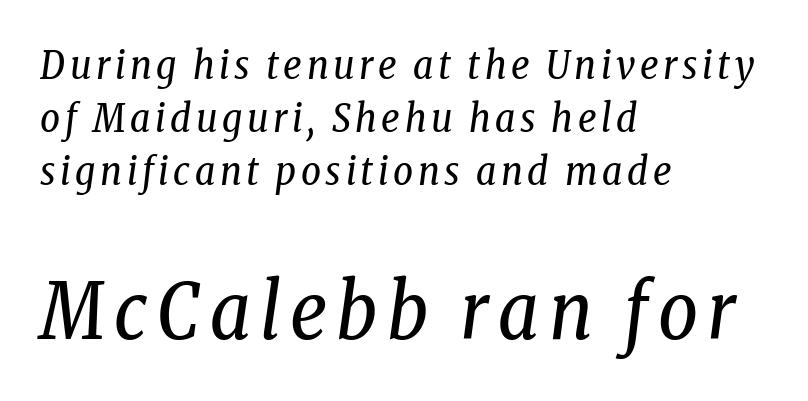
The image shows 78 px regular-weight, condensed serif type, italic (leaning right); set left-aligned, normal line spacing (1.36x), not underlined; the second (bottom) block is 2.0x larger; low stroke contrast and a medium x-height.
